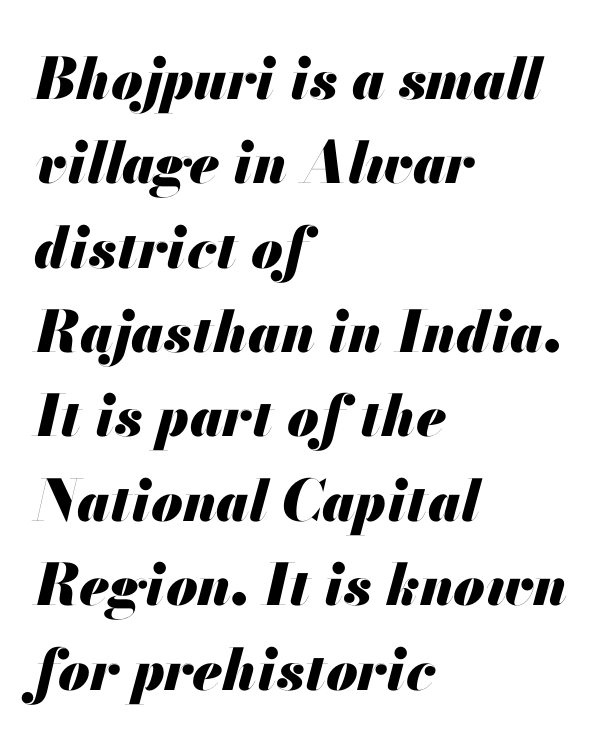
The image shows 57 px heavy type, italic (leaning right); set left-aligned, normal line spacing (1.48x), normal letter spacing, not underlined; medium stroke contrast and a small x-height.
